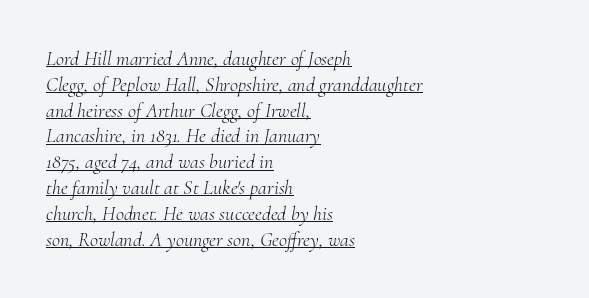
{"italic": "yes", "lean": "right", "slant_degrees": 10, "bold": "no", "underline": "yes", "align": "left", "line_spacing": "normal", "line_spacing_ratio": 1.29, "letter_spacing": "normal", "letter_spacing_em": 0.0, "glyph_px": 20}
